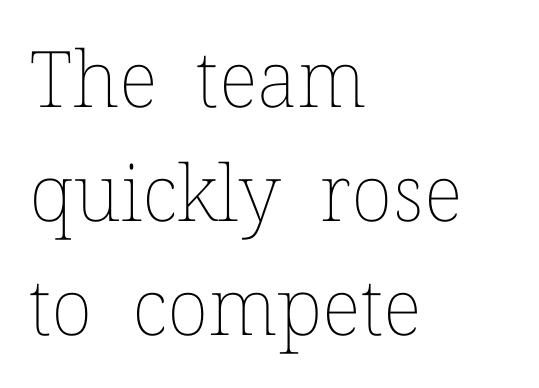
{"italic": "no", "bold": "no", "weight": "thin", "width": "normal", "stroke_contrast": "low", "x_height": "medium", "monospaced": "no", "underline": "no", "align": "left", "line_spacing": "normal", "line_spacing_ratio": 1.46, "letter_spacing": "normal", "letter_spacing_em": 0.0, "glyph_px": 78}
